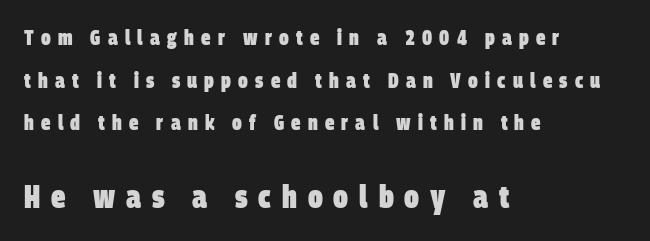
The image shows 32 px heavy, condensed sans-serif type; set left-aligned, loose line spacing (2.03x), unusually wide letter spacing (+0.34 em), not underlined; the second (bottom) block is 1.52x larger; low stroke contrast and a large x-height.
